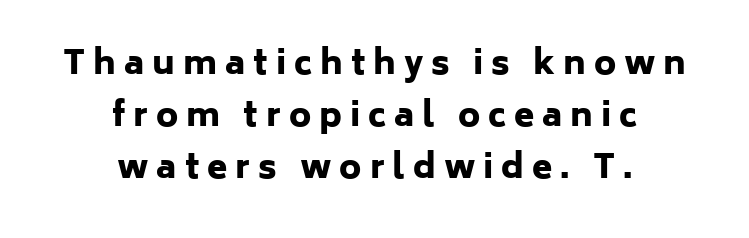
{"serif": "no", "italic": "no", "bold": "yes", "weight": "heavy", "width": "normal", "stroke_contrast": "low", "x_height": "medium", "monospaced": "no", "underline": "no", "align": "center", "line_spacing": "normal", "line_spacing_ratio": 1.58, "letter_spacing": "wide", "letter_spacing_em": 0.24, "glyph_px": 33}
